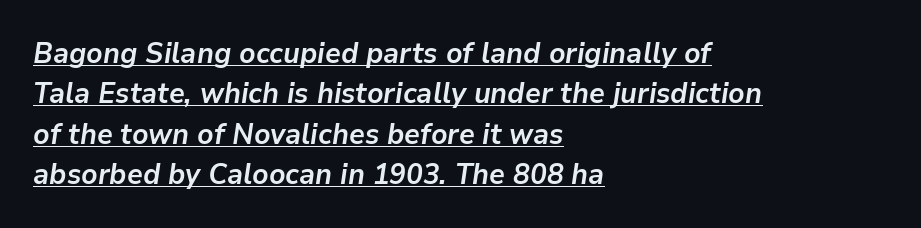
The image shows 29 px semibold type, italic (leaning right); set left-aligned, normal line spacing (1.39x), normal letter spacing, underlined; low stroke contrast and a medium x-height.
